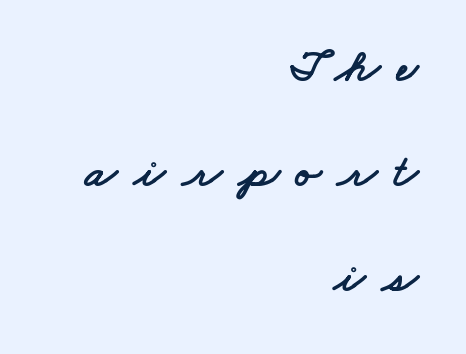
Q: Is the typeface a serif or a sans-serif typeface? A: Sans-serif.
Q: Is the text underlined? A: No.
Q: How is the paragraph aligned? A: Right-aligned.
Q: Is the spacing between letters normal or unusually wide? A: Unusually wide.
Q: Is the spacing between lines tight, normal or loose? A: Loose.
Q: Width (condensed, normal, or wide)? A: Wide.
Q: Stroke contrast? A: Low.
Q: x-height? A: Small.
Q: Monospaced? A: No.
